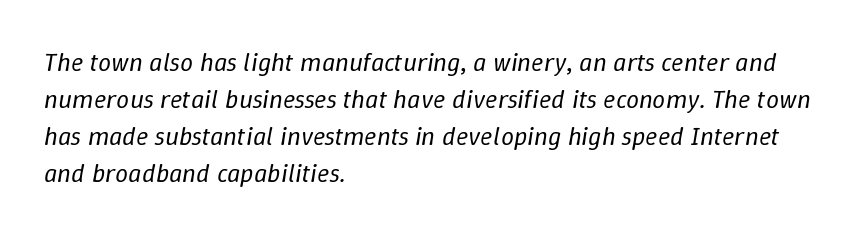
Q: Is the text bold? A: No.
Q: Is the text italic (slanted)? A: Yes, it leans right by about 9 degrees.
Q: Is the text underlined? A: No.
Q: How is the paragraph aligned? A: Left-aligned.
Q: Is the spacing between letters normal or unusually wide? A: Normal.
Q: Is the spacing between lines tight, normal or loose? A: Normal.
